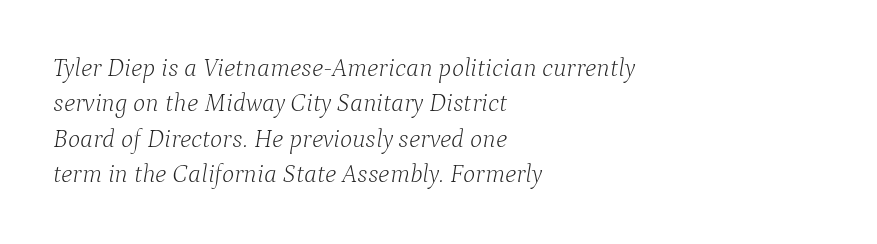
{"italic": "yes", "lean": "right", "slant_degrees": 9, "bold": "no", "underline": "no", "align": "left", "line_spacing": "normal", "line_spacing_ratio": 1.36, "letter_spacing": "normal", "letter_spacing_em": 0.0, "glyph_px": 26}
